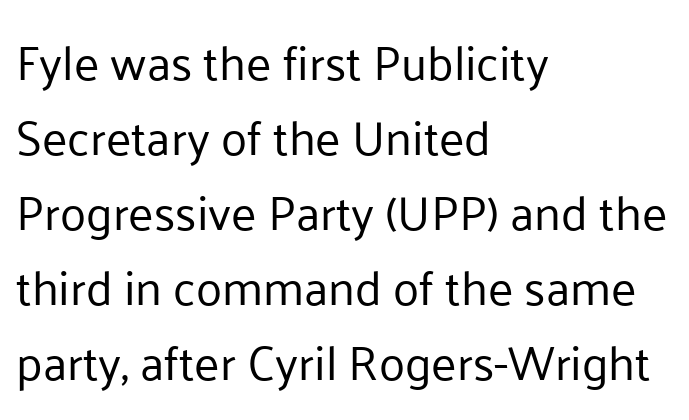
A typesetter would call this zero additional tracking. Reading down the block, your eye returns to a fixed left position each line. Rule under the text: the space is simply empty. Compared with a typical body face, this is equally light or lighter still.
